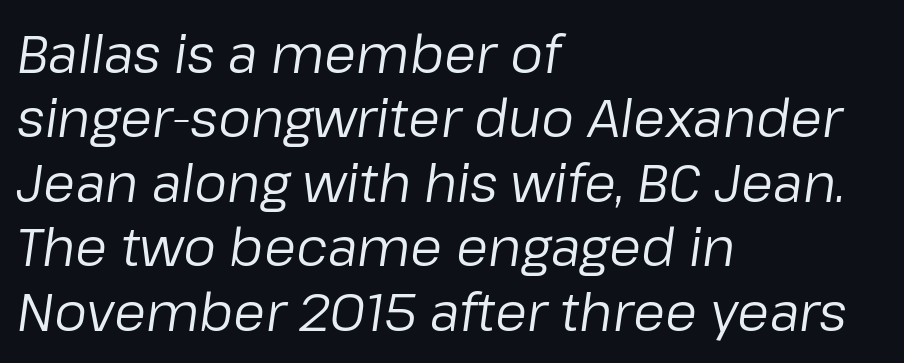
The image shows 52 px regular-weight type, italic (leaning right); set left-aligned, line spacing 1.24x, normal letter spacing, not underlined; low stroke contrast and a medium x-height.
